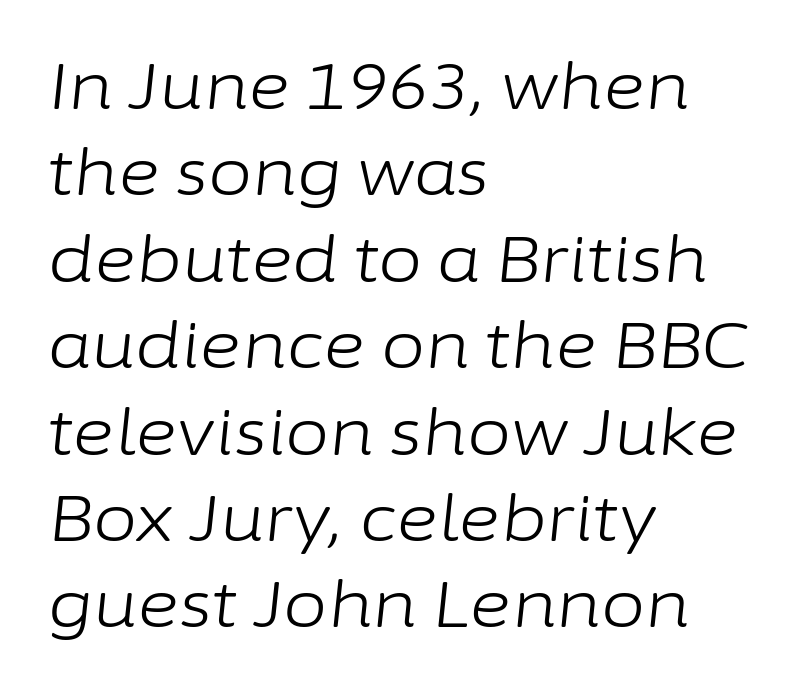
The image shows 64 px light type, italic (leaning right); set left-aligned, normal line spacing (1.35x), normal letter spacing, not underlined; low stroke contrast and a medium x-height.
